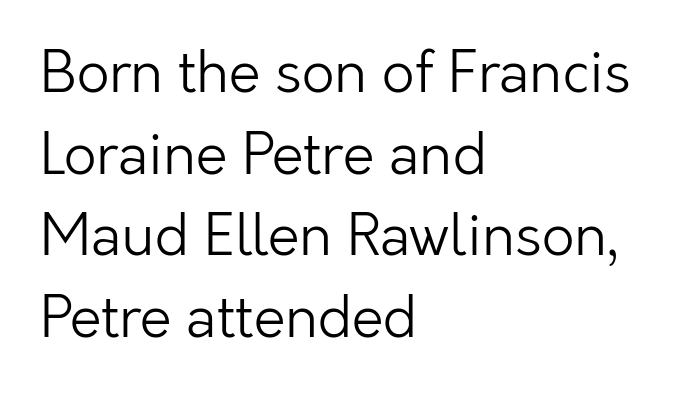
The image shows 57 px light sans-serif type, upright; set left-aligned, normal line spacing (1.43x), normal letter spacing, not underlined; low stroke contrast and a medium x-height.
